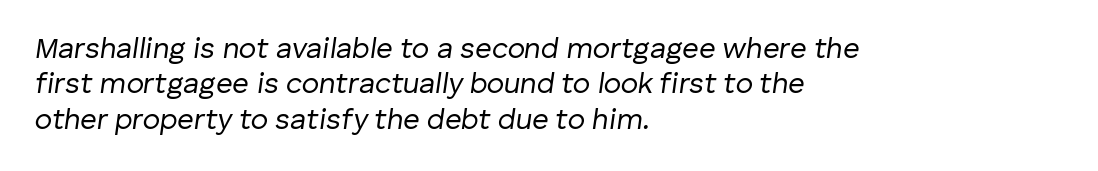
Q: Is the text bold? A: No.
Q: Is the text italic (slanted)? A: Yes, it leans right by about 8 degrees.
Q: Is the text underlined? A: No.
Q: How is the paragraph aligned? A: Left-aligned.
Q: Is the spacing between letters normal or unusually wide? A: Normal.
Q: Width (condensed, normal, or wide)? A: Normal.
Q: Stroke contrast? A: Low.
Q: x-height? A: Medium.
Q: Monospaced? A: No.
